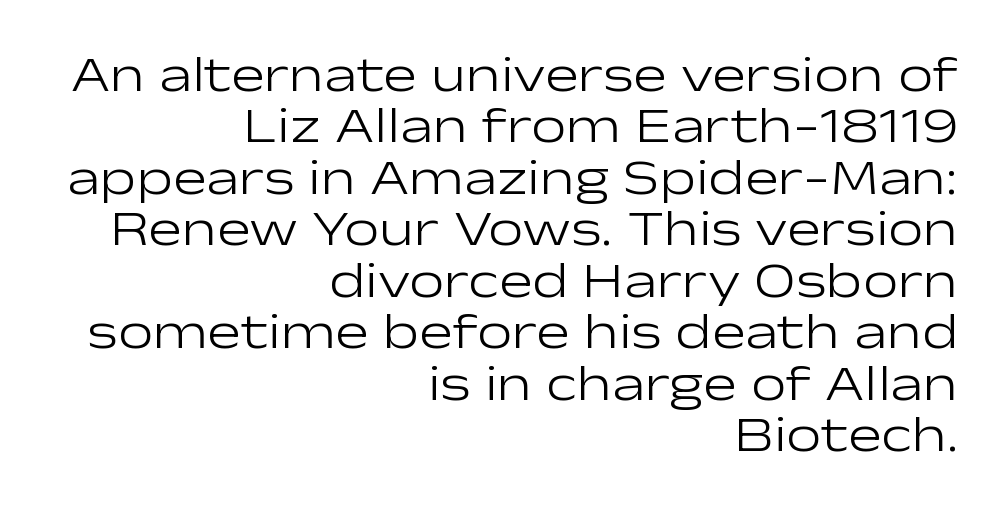
The characters are drawn with everyday or finer stroke widths. Observe the absence of serifs on each vertical stroke in this sample. Compared with typical body copy, the letter spacing here is the same. Each letter keeps its own natural width here, so spacing adapts to shape. Letters rest on an invisible, unmarked baseline. Notice how the passage keeps a crisp vertical edge on the right only.
